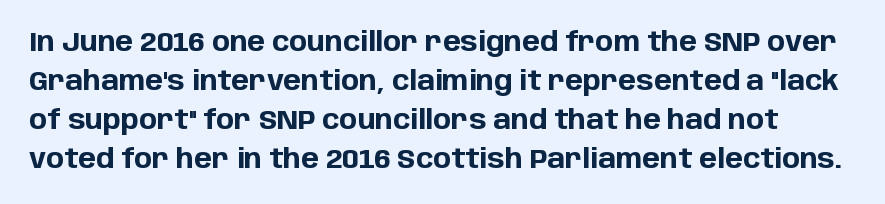
Posture: straight, roman, zero tilt. The glyphs have the mass of a bold cut. The lines sit at an ordinary, default distance from one another. Letter spacing: default.
